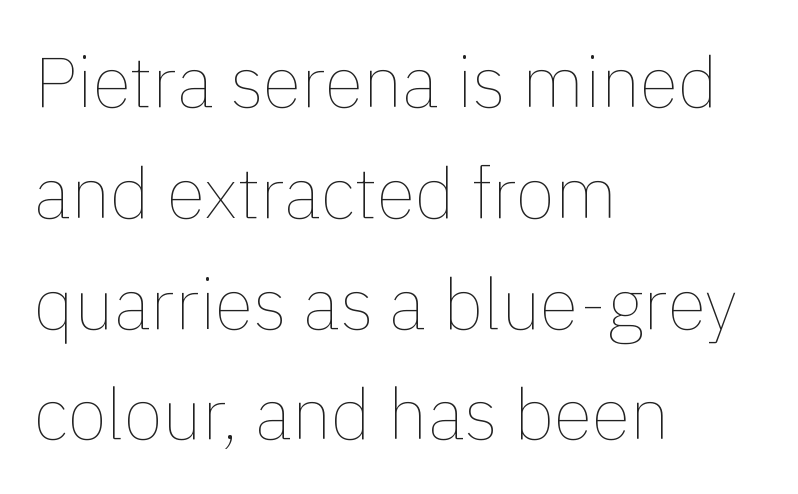
The image shows 71 px thin type, upright; set left-aligned, normal line spacing (1.56x), normal letter spacing, not underlined; a medium x-height.
